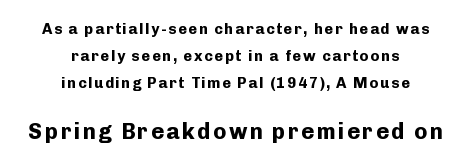
The letters stand straight up with perfectly vertical stems. Quick note: underline off. The paragraph shown floats in the horizontal middle. Strokes here are thick enough to call this a true bold.
